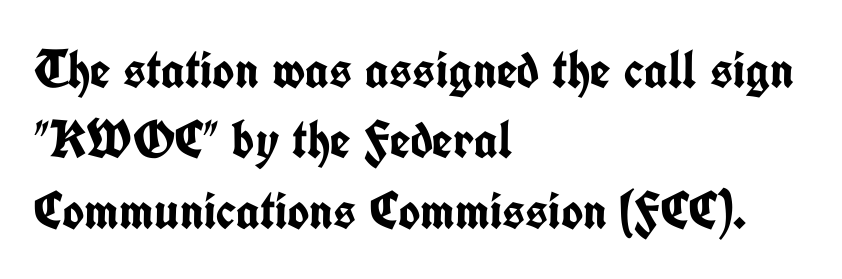
The image shows 53 px semibold, condensed sans-serif type, upright; set left-aligned, normal line spacing (1.33x), normal letter spacing, not underlined; low stroke contrast and a medium x-height.
